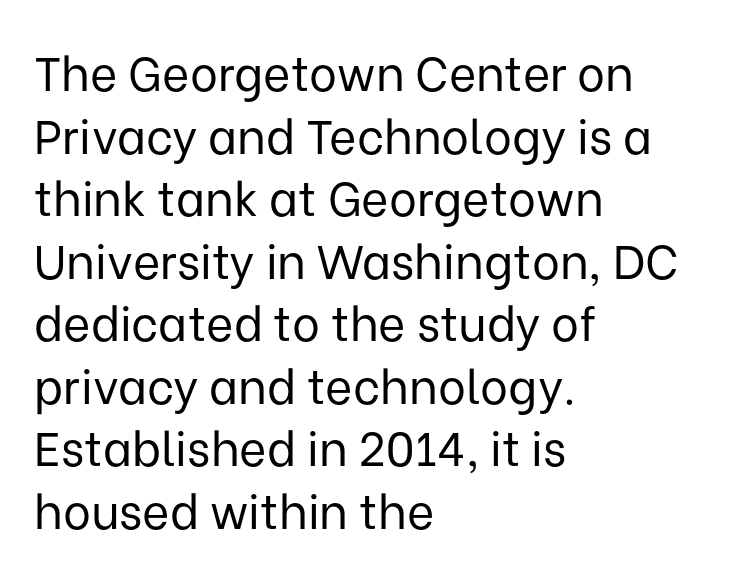
No feet cap the strokes, marking this as sans-serif type. Baseline-to-baseline distance is the conventional proportion of letter height. Summary of weight: not heavy and not bold. Italic? Not at all — the glyphs are vertical. Quick note: underline off. The typesetter chose a ragged-right arrangement here.
